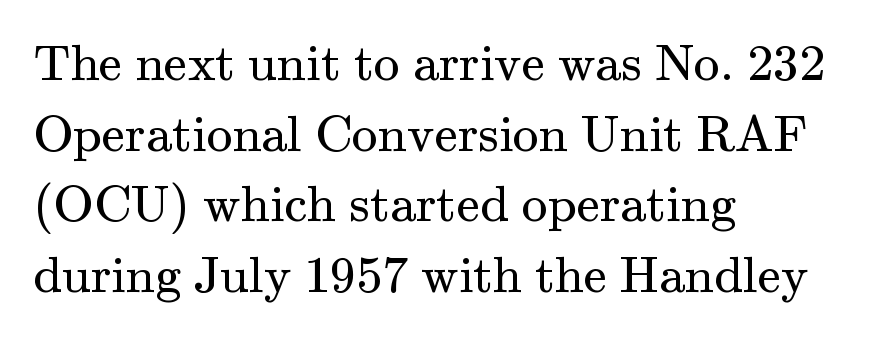
{"serif": "yes", "italic": "no", "bold": "no", "weight": "regular", "width": "normal", "stroke_contrast": "medium", "x_height": "small", "monospaced": "no", "underline": "no", "align": "left", "line_spacing": "normal", "line_spacing_ratio": 1.36, "letter_spacing": "normal", "letter_spacing_em": 0.0, "glyph_px": 52}
